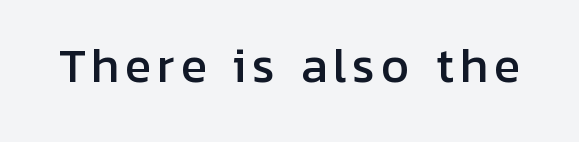
{"serif": "no", "italic": "no", "width": "normal", "stroke_contrast": "low", "x_height": "medium", "monospaced": "no", "underline": "no", "glyph_px": 45}
